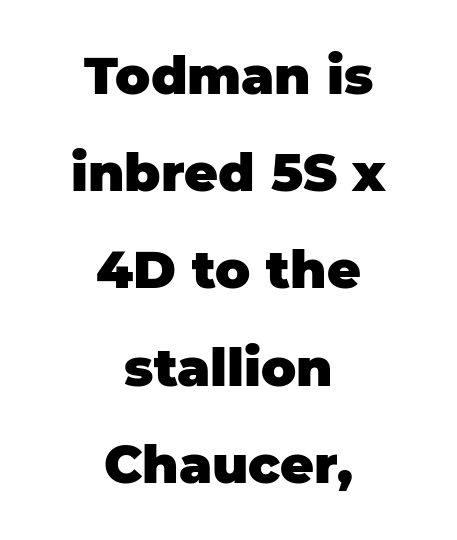
Q: Is the text bold? A: Yes.
Q: Is the text italic (slanted)? A: No, it is upright.
Q: Is the typeface a serif or a sans-serif typeface? A: Sans-serif.
Q: Is the text underlined? A: No.
Q: How is the paragraph aligned? A: Centered.
Q: Is the spacing between letters normal or unusually wide? A: Normal.
Q: Width (condensed, normal, or wide)? A: Normal.
Q: Stroke contrast? A: Low.
Q: x-height? A: Large.
Q: Monospaced? A: No.
